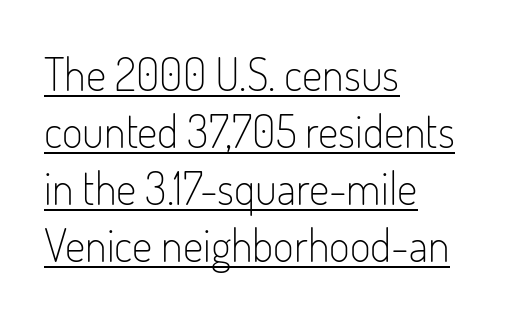
Q: Is the text bold? A: No.
Q: Is the text italic (slanted)? A: No, it is upright.
Q: Is the typeface a serif or a sans-serif typeface? A: Sans-serif.
Q: Is the text underlined? A: Yes.
Q: How is the paragraph aligned? A: Left-aligned.
Q: Is the spacing between letters normal or unusually wide? A: Normal.
Q: Is the spacing between lines tight, normal or loose? A: Normal.
Q: Width (condensed, normal, or wide)? A: Condensed.
Q: Stroke contrast? A: Low.
Q: x-height? A: Small.
Q: Monospaced? A: No.
